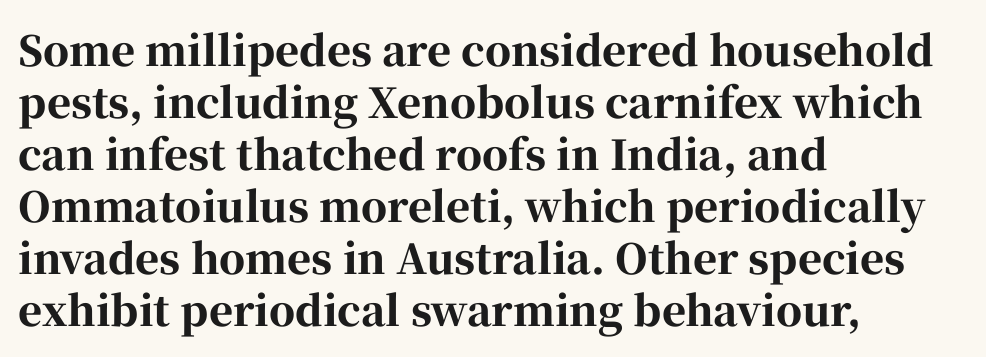
Q: Is the text bold? A: Yes.
Q: Is the text italic (slanted)? A: No, it is upright.
Q: Is the typeface a serif or a sans-serif typeface? A: Serif.
Q: Is the text underlined? A: No.
Q: How is the paragraph aligned? A: Left-aligned.
Q: Is the spacing between letters normal or unusually wide? A: Normal.
Q: Is the spacing between lines tight, normal or loose? A: Normal.
Q: Width (condensed, normal, or wide)? A: Normal.
Q: Stroke contrast? A: High.
Q: x-height? A: Medium.
Q: Monospaced? A: No.
